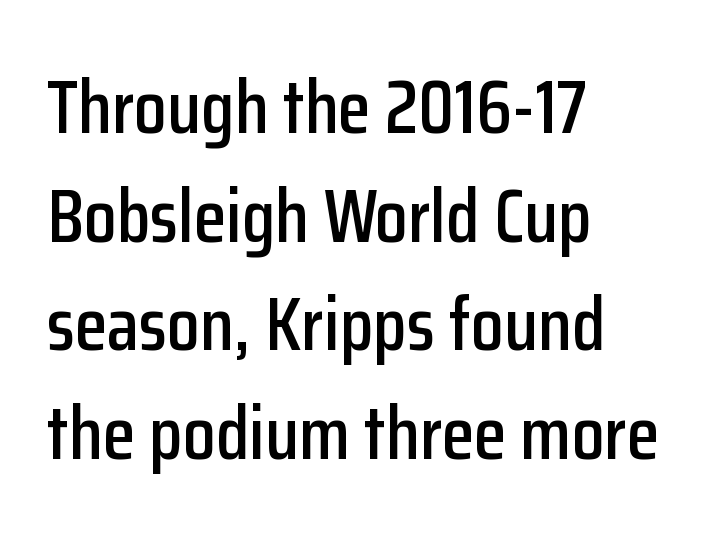
The image shows 75 px condensed sans-serif type, upright; set left-aligned, normal line spacing (1.45x), normal letter spacing, not underlined; low stroke contrast and a medium x-height.
